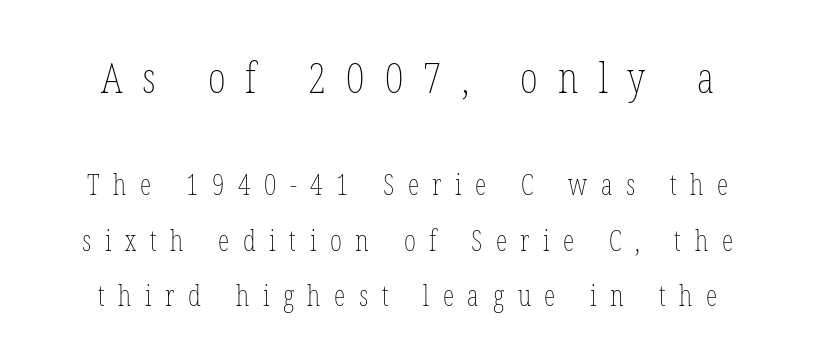
{"italic": "no", "bold": "no", "weight": "thin", "width": "condensed", "stroke_contrast": "low", "x_height": "medium", "monospaced": "no", "underline": "no", "line_spacing": "loose", "line_spacing_ratio": 1.92, "letter_spacing": "wide", "letter_spacing_em": 0.47, "larger_block": "first", "size_ratio": 1.48, "glyph_px": 43}
